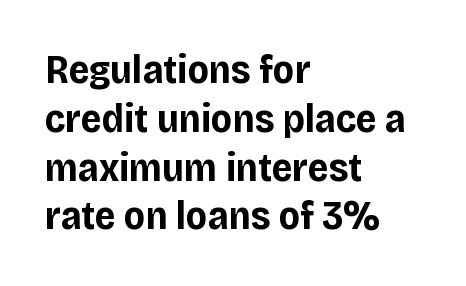
The image shows 40 px bold sans-serif type, upright; set left-aligned, line spacing 1.22x, normal letter spacing, not underlined; low stroke contrast and a large x-height.
